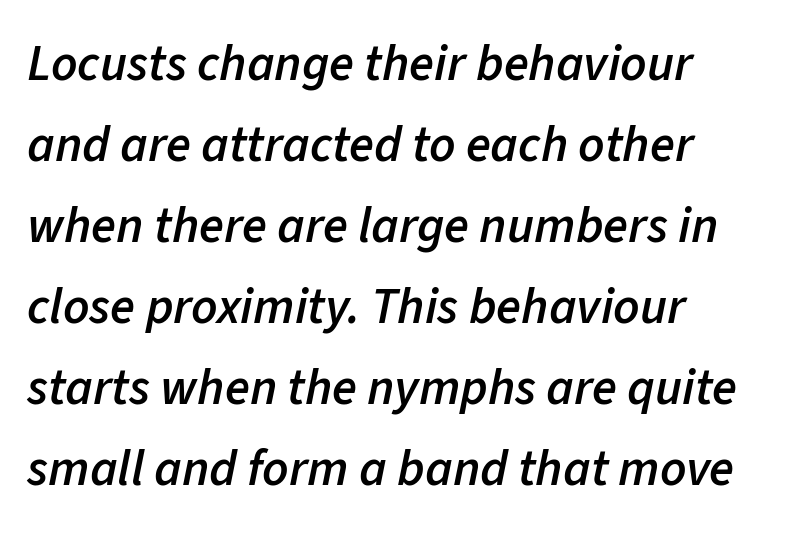
The image shows 51 px semibold type, italic (leaning right); set left-aligned, normal line spacing (1.59x), normal letter spacing, not underlined; low stroke contrast and a medium x-height.
